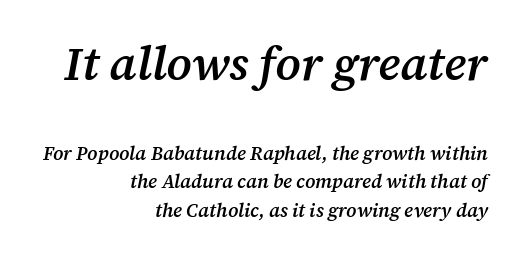
Every letter is mildly thick-stroked: semibold rather than bold. Words float on clear page, feet unadorned. Varying glyph widths throughout — classic text-font behaviour. Look at the glyph heights: the upper group is clearly the bigger setting. Does the lettering tilt? It does — this is italic.
